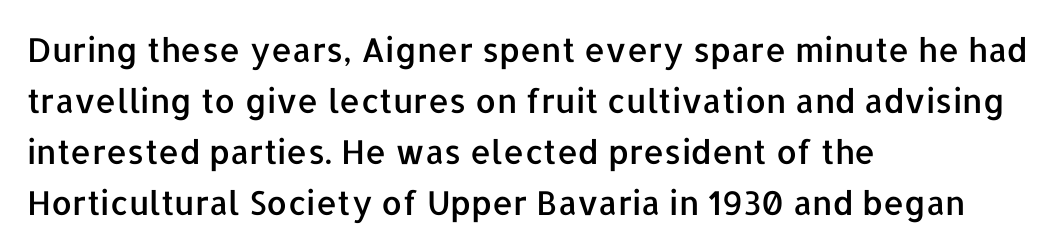
The image shows 33 px sans-serif type, upright; set left-aligned, normal line spacing (1.55x), normal letter spacing, not underlined; low stroke contrast and a medium x-height.
